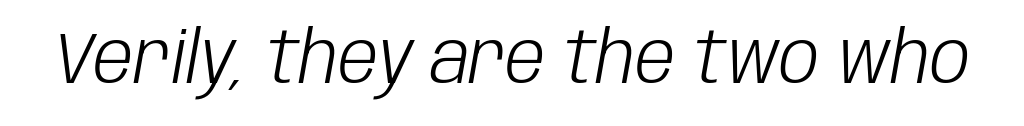
{"italic": "yes", "lean": "right", "slant_degrees": 10, "bold": "no", "weight": "light", "width": "condensed", "stroke_contrast": "low", "x_height": "large", "monospaced": "no", "underline": "no", "letter_spacing": "normal", "letter_spacing_em": 0.0, "glyph_px": 72}
